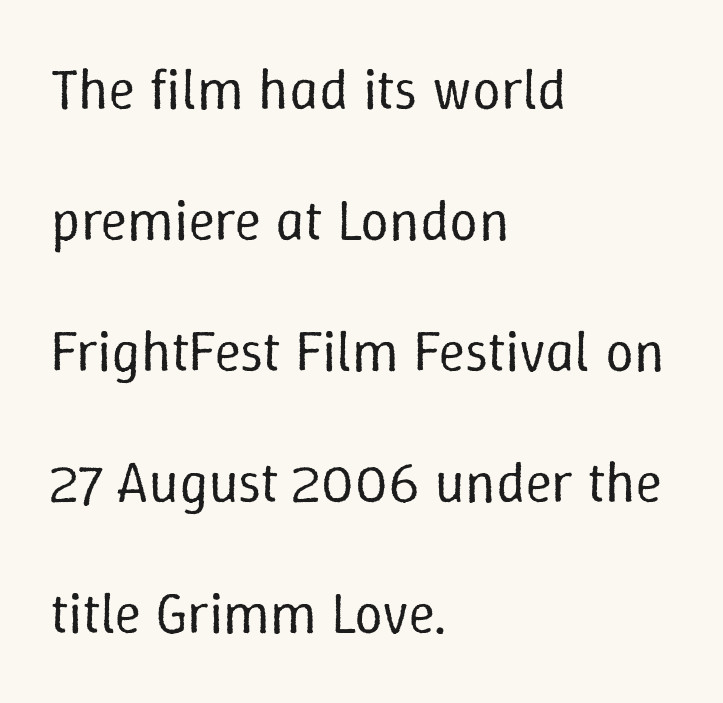
Q: Is the text bold? A: No.
Q: Is the text italic (slanted)? A: No, it is upright.
Q: Is the text underlined? A: No.
Q: How is the paragraph aligned? A: Left-aligned.
Q: Is the spacing between letters normal or unusually wide? A: Normal.
Q: Is the spacing between lines tight, normal or loose? A: Loose.
Q: Width (condensed, normal, or wide)? A: Normal.
Q: Stroke contrast? A: Low.
Q: x-height? A: Medium.
Q: Monospaced? A: No.
